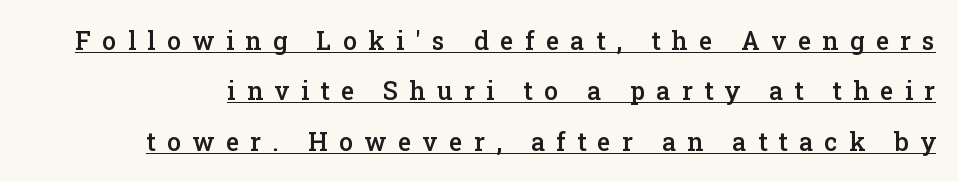
Q: Is the text bold? A: Semi-bold.
Q: Is the text italic (slanted)? A: No, it is upright.
Q: Is the text underlined? A: Yes.
Q: Is the spacing between letters normal or unusually wide? A: Unusually wide.
Q: Is the spacing between lines tight, normal or loose? A: Loose.
